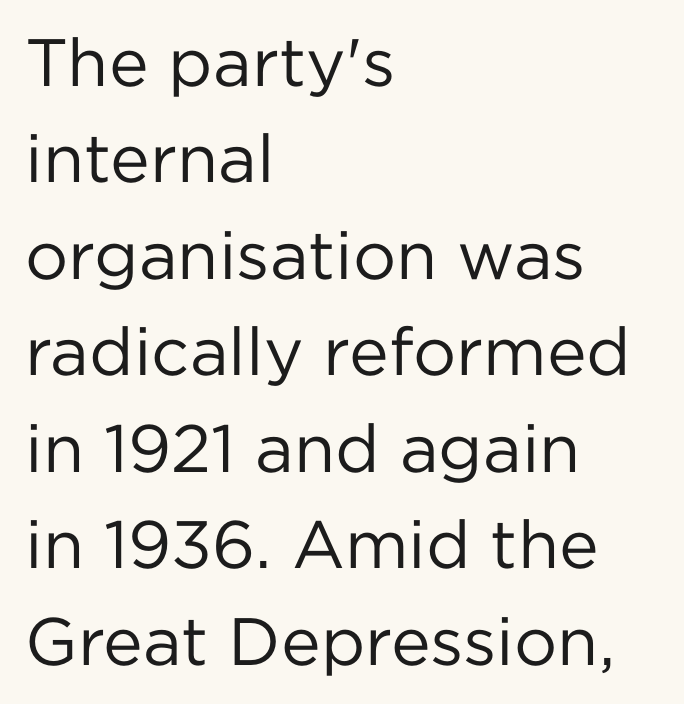
The image shows 67 px regular-weight sans-serif type, upright; set left-aligned, normal line spacing (1.44x), normal letter spacing, not underlined; low stroke contrast and a medium x-height.
